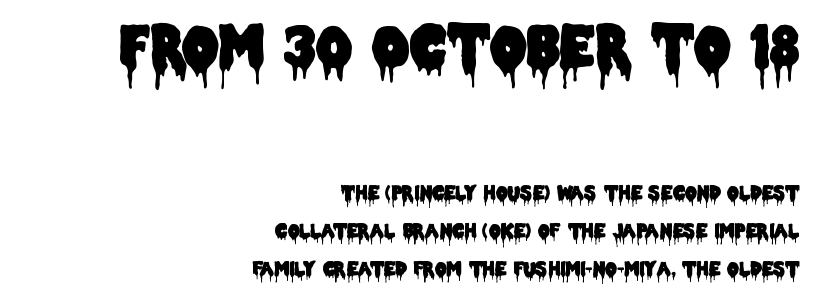
A clean baseline with only descenders dipping below it. Font category for this specimen: sans-serif. Characters follow at the spacing the type designer built in. You could not count columns in this text — the font is proportionally spaced. Caption: upper text group enlarged, lower text group reduced. The typography opts for an upright posture over an oblique one.
